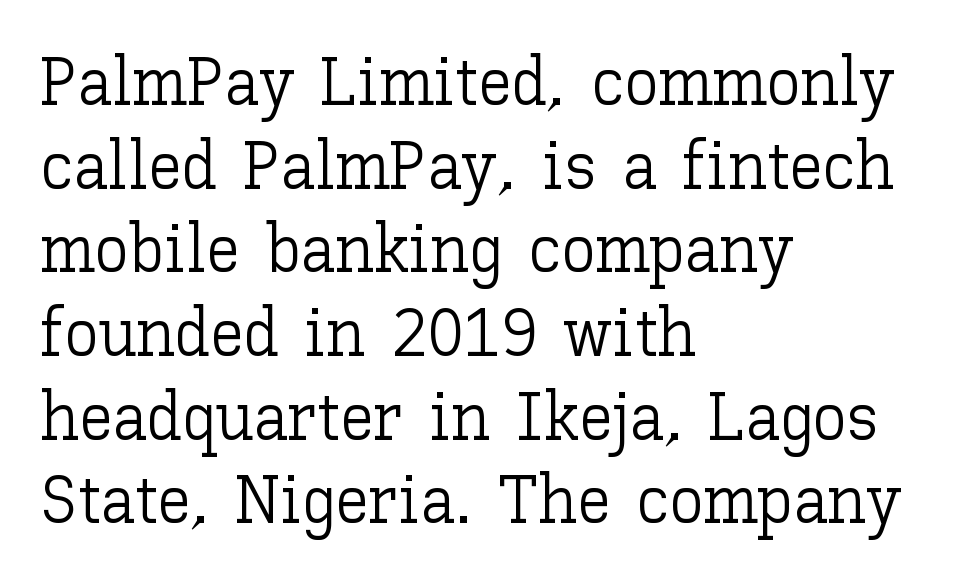
The area under the type is left untouched. Each letter keeps its own natural width here, so spacing adapts to shape. A light-to-regular cut is what we see here. Short and long lines alike share a common starting point at left. Nothing unusual about the tracking: characters are spaced as the font intends.
